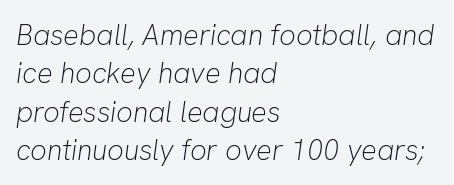
Letters have the restrained weight of plain body copy at most. Short and long lines alike share a common starting point at left. Designer's note — italics engaged. The gap between lines stays unmarked. There is no visible air inserted between adjacent glyphs.
